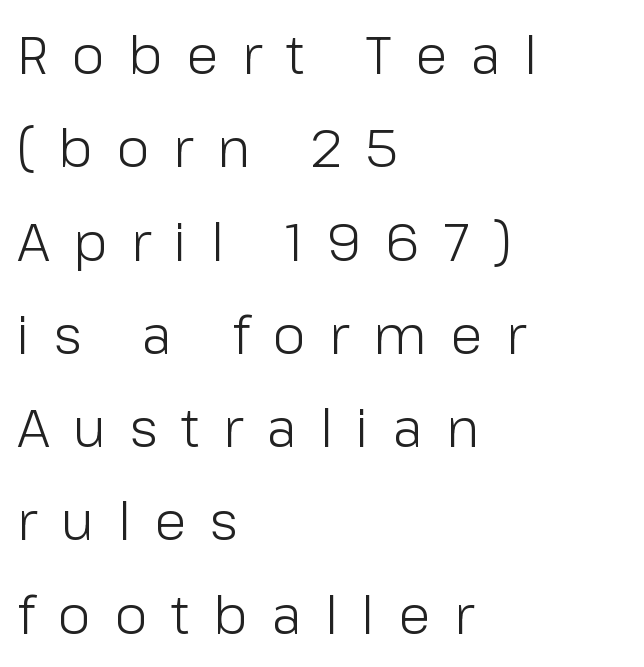
These glyphs show unthickened strokes, regular width or finer. Honestly, the letter spacing is so wide it's the main thing you notice. The typography opts for an upright posture over an oblique one. Each letter's strokes conclude bluntly, with no projecting serifs.
